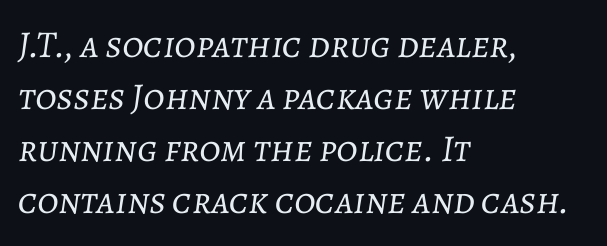
An italicized treatment has been applied to the whole sample. Caption: standard tracking, unaltered. Stems and bowls with no extra thickness — not bold. All the whitespace from short lines collects on the right.
